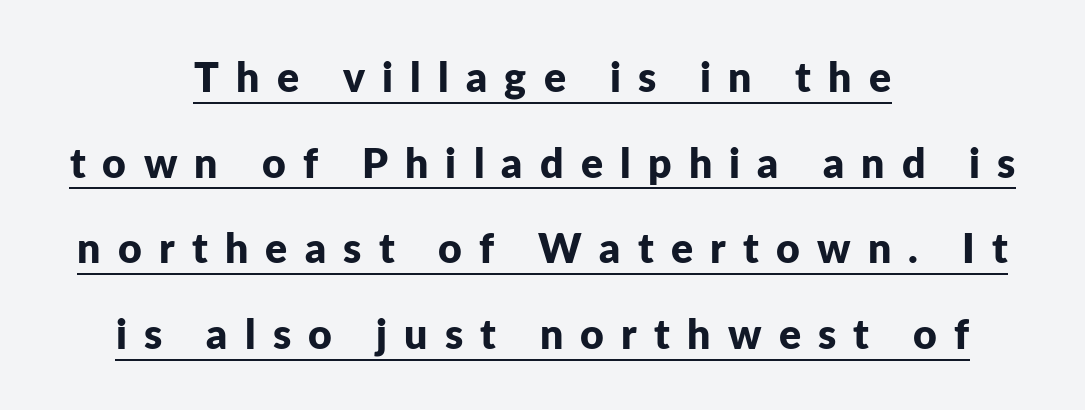
Q: Is the text bold? A: Yes.
Q: Is the text italic (slanted)? A: No, it is upright.
Q: Is the typeface a serif or a sans-serif typeface? A: Sans-serif.
Q: Is the text underlined? A: Yes.
Q: How is the paragraph aligned? A: Centered.
Q: Is the spacing between letters normal or unusually wide? A: Unusually wide.
Q: Is the spacing between lines tight, normal or loose? A: Loose.
Q: Width (condensed, normal, or wide)? A: Normal.
Q: Stroke contrast? A: Low.
Q: x-height? A: Medium.
Q: Monospaced? A: No.
